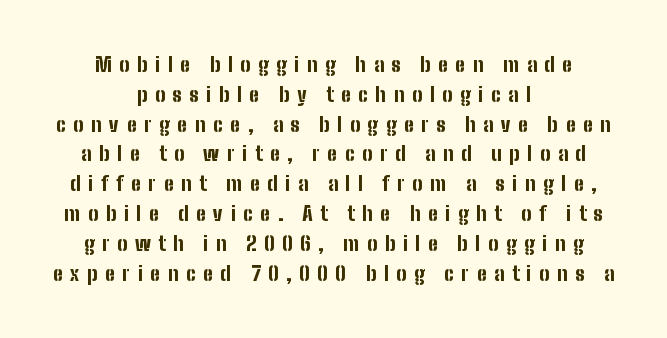
{"italic": "no", "bold": "yes", "underline": "no", "align": "center", "line_spacing": "normal", "line_spacing_ratio": 1.49, "letter_spacing": "wide", "letter_spacing_em": 0.38, "glyph_px": 20}
